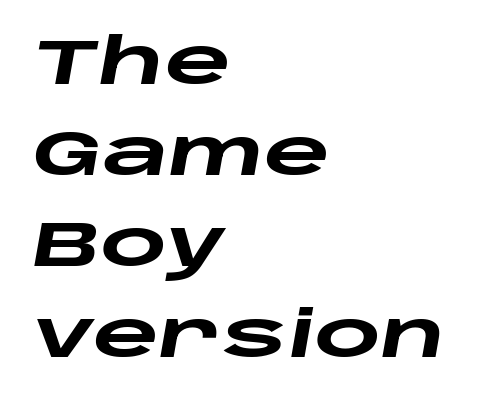
Q: Is the text bold? A: Yes.
Q: Is the text italic (slanted)? A: Yes, it leans right by about 10 degrees.
Q: Is the text underlined? A: No.
Q: How is the paragraph aligned? A: Left-aligned.
Q: Is the spacing between letters normal or unusually wide? A: Normal.
Q: Is the spacing between lines tight, normal or loose? A: Normal.
Q: Width (condensed, normal, or wide)? A: Wide.
Q: Stroke contrast? A: Low.
Q: x-height? A: Large.
Q: Monospaced? A: No.
